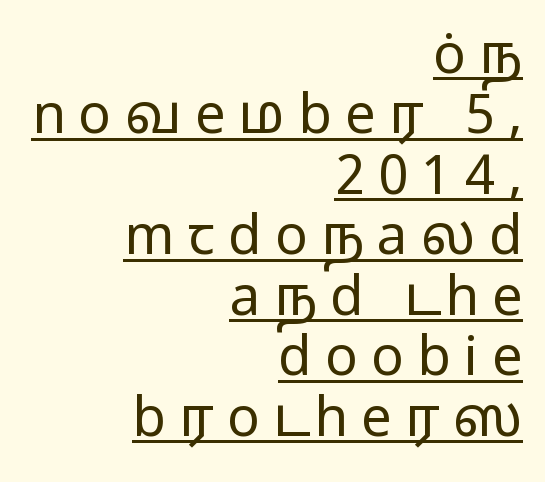
{"serif": "no", "italic": "no", "bold": "no", "weight": "regular", "width": "wide", "stroke_contrast": "low", "x_height": "medium", "monospaced": "no", "underline": "yes", "align": "right", "line_spacing": "tight", "line_spacing_ratio": 1.12, "letter_spacing": "wide", "letter_spacing_em": 0.25, "glyph_px": 54}
